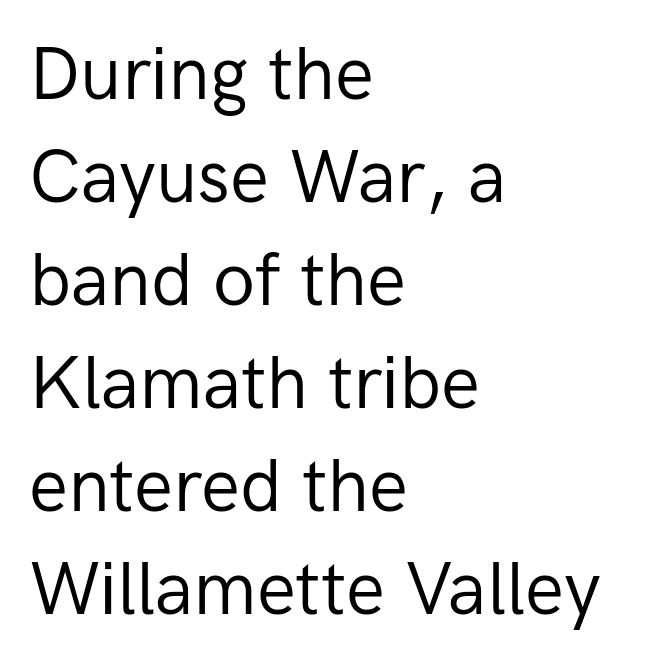
Q: Is the text bold? A: No.
Q: Is the text italic (slanted)? A: No, it is upright.
Q: Is the typeface a serif or a sans-serif typeface? A: Sans-serif.
Q: Is the text underlined? A: No.
Q: How is the paragraph aligned? A: Left-aligned.
Q: Is the spacing between letters normal or unusually wide? A: Normal.
Q: Is the spacing between lines tight, normal or loose? A: Normal.
Q: Width (condensed, normal, or wide)? A: Normal.
Q: Stroke contrast? A: Low.
Q: x-height? A: Medium.
Q: Monospaced? A: No.
